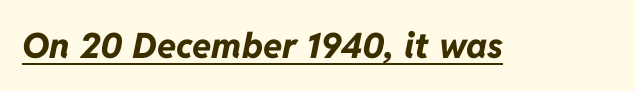
The image shows 35 px bold type, italic (leaning right); set normal letter spacing, underlined; low stroke contrast and a medium x-height.
